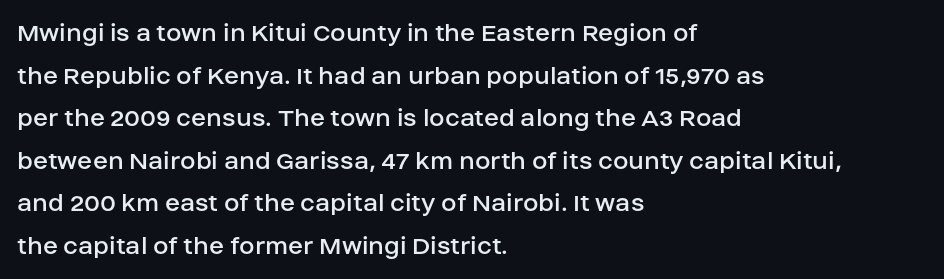
The image shows 28 px regular-weight sans-serif type, upright; set left-aligned, normal line spacing (1.52x), normal letter spacing, not underlined; low stroke contrast and a large x-height.
